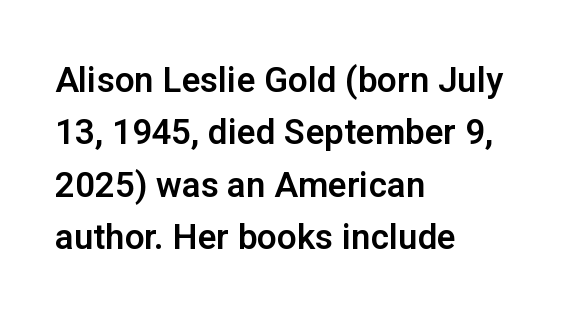
Nothing sits at the stroke ends, so this counts as sans-serif. This rendering features lettering with no underline. Nope, not italic — everything's standing straight. Compared with typical body copy, the letter spacing here is the same. A typesetter would call this leading conventional body-copy spacing. You could not count columns in this text — the font is proportionally spaced.
